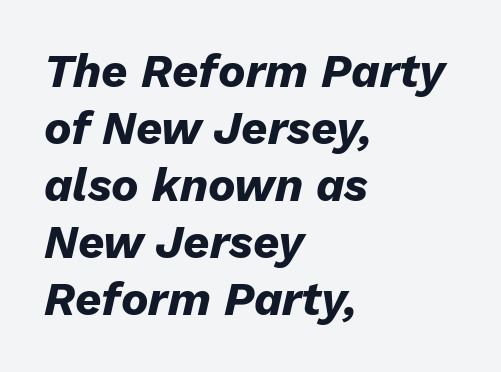
The image shows 46 px heavy type, italic (leaning right); set left-aligned, line spacing 1.24x, normal letter spacing, not underlined; low stroke contrast and a medium x-height.
